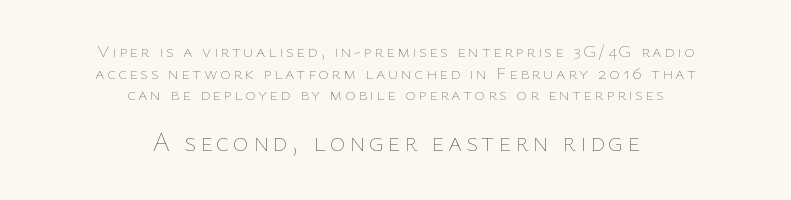
Q: Is the text bold? A: No.
Q: Is the text italic (slanted)? A: No, it is upright.
Q: Is the text underlined? A: No.
Q: How is the paragraph aligned? A: Centered.
Q: Which block of text is set in a larger size, the first (top) or the second (bottom)? A: The second (bottom) one.
